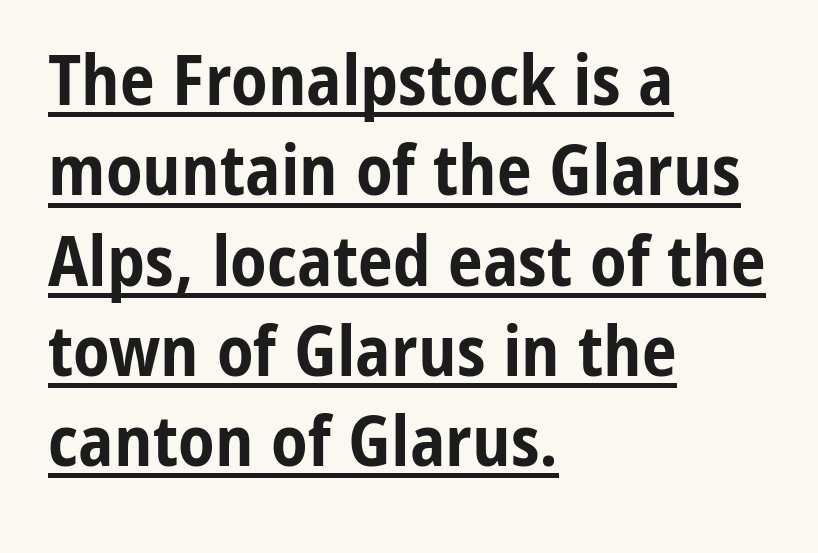
Q: Is the text bold? A: Yes.
Q: Is the text italic (slanted)? A: No, it is upright.
Q: Is the typeface a serif or a sans-serif typeface? A: Sans-serif.
Q: Is the text underlined? A: Yes.
Q: How is the paragraph aligned? A: Left-aligned.
Q: Is the spacing between letters normal or unusually wide? A: Normal.
Q: Is the spacing between lines tight, normal or loose? A: Normal.
Q: Width (condensed, normal, or wide)? A: Condensed.
Q: Stroke contrast? A: Low.
Q: x-height? A: Medium.
Q: Monospaced? A: No.
